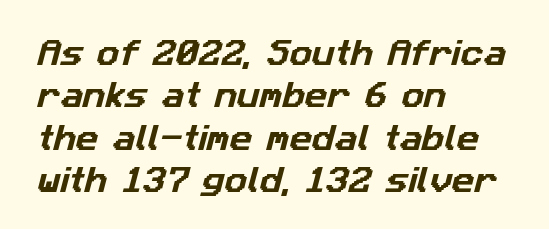
The image shows 28 px sans-serif type; set left-aligned, normal line spacing (1.51x), normal letter spacing, not underlined; low stroke contrast and a medium x-height.
